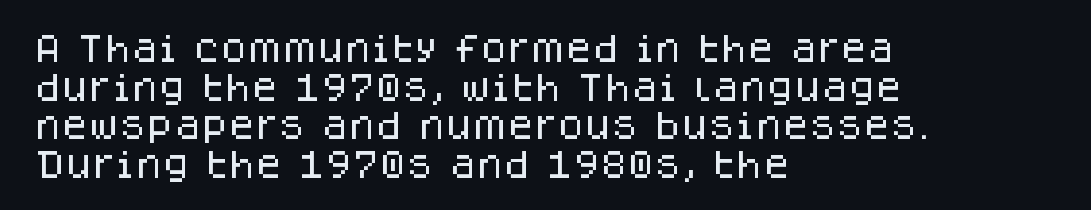
Spacing verdict: proportional, widths tailored to each character. The type is set solid horizontally, with unmodified tracking. Vertically, the passage feels balanced, rows spaced as you'd expect. Has an underline been added? It has not. These lines were composed using upright roman letters.
